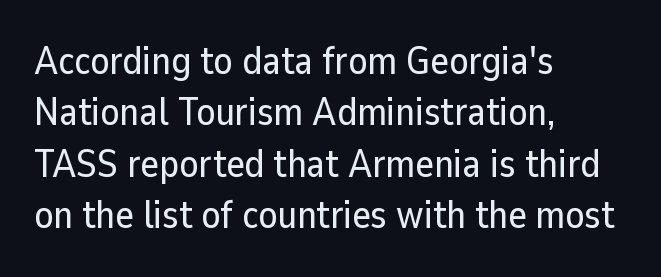
Q: Is the text italic (slanted)? A: No, it is upright.
Q: Is the typeface a serif or a sans-serif typeface? A: Sans-serif.
Q: Is the text underlined? A: No.
Q: How is the paragraph aligned? A: Left-aligned.
Q: Is the spacing between letters normal or unusually wide? A: Normal.
Q: Is the spacing between lines tight, normal or loose? A: Normal.
Q: Width (condensed, normal, or wide)? A: Normal.
Q: Stroke contrast? A: Low.
Q: x-height? A: Medium.
Q: Monospaced? A: No.
